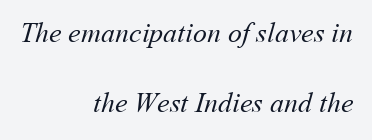
Q: Is the text bold? A: No.
Q: Is the text underlined? A: No.
Q: How is the paragraph aligned? A: Right-aligned.
Q: Is the spacing between letters normal or unusually wide? A: Normal.
Q: Is the spacing between lines tight, normal or loose? A: Loose.
Q: Width (condensed, normal, or wide)? A: Normal.
Q: Stroke contrast? A: Medium.
Q: x-height? A: Medium.
Q: Monospaced? A: No.
